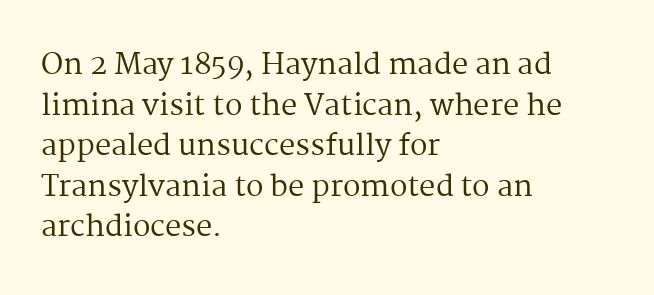
The image shows 29 px regular-weight serif type, upright; set left-aligned, normal line spacing (1.4x), normal letter spacing, not underlined; medium stroke contrast and a medium x-height.
